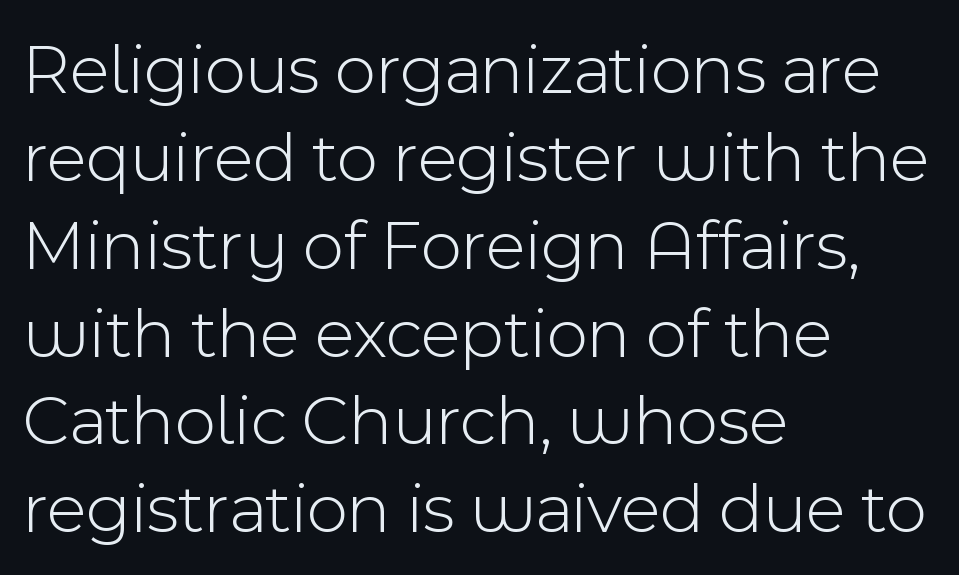
A clean baseline with only descenders dipping below it. Every character sits straight up, as roman type does. Here the designer chose a conventional face with non-uniform glyph widths. The strokes carry an ordinary text weight at most.
